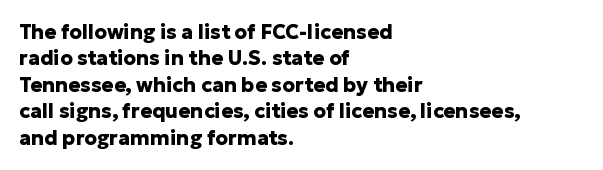
{"italic": "no", "bold": "yes", "underline": "no", "align": "left", "line_spacing": "normal", "line_spacing_ratio": 1.32, "letter_spacing": "normal", "letter_spacing_em": 0.0, "glyph_px": 20}
